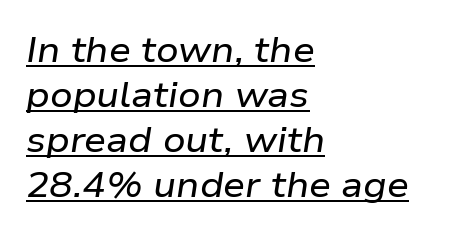
Q: Is the text italic (slanted)? A: Yes, it leans right by about 9 degrees.
Q: Is the text underlined? A: Yes.
Q: How is the paragraph aligned? A: Left-aligned.
Q: Is the spacing between letters normal or unusually wide? A: Normal.
Q: Is the spacing between lines tight, normal or loose? A: Normal.
Q: Width (condensed, normal, or wide)? A: Wide.
Q: Stroke contrast? A: Low.
Q: x-height? A: Medium.
Q: Monospaced? A: No.
